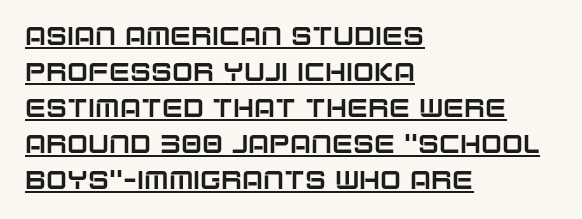
{"italic": "no", "underline": "yes", "align": "left", "line_spacing": "normal", "line_spacing_ratio": 1.44, "letter_spacing": "normal", "letter_spacing_em": 0.0, "glyph_px": 25}
